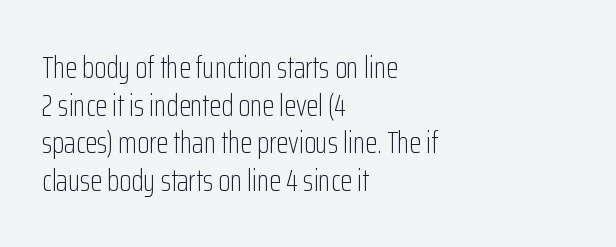
Serifs: no, the terminals of the letterforms are clean. Spacing between characters is what you'd get straight out of the box. Stems and bowls with no extra thickness — not bold. The face used here is proportionally spaced, like ordinary book or web type. The font's upright variant was chosen for this text.
